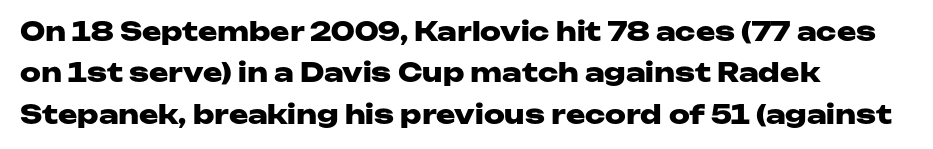
The image shows 26 px bold type, upright; set left-aligned, normal line spacing (1.59x), normal letter spacing, not underlined.
